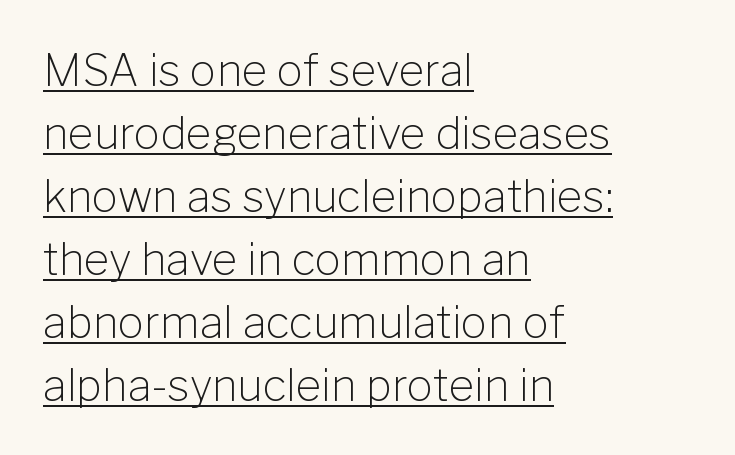
{"serif": "no", "italic": "no", "bold": "no", "weight": "light", "width": "normal", "stroke_contrast": "low", "x_height": "medium", "monospaced": "no", "underline": "yes", "align": "left", "line_spacing": "normal", "line_spacing_ratio": 1.43, "letter_spacing": "normal", "letter_spacing_em": 0.0, "glyph_px": 44}
